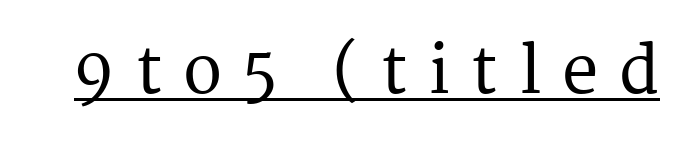
{"serif": "yes", "italic": "no", "width": "normal", "stroke_contrast": "medium", "x_height": "medium", "monospaced": "no", "underline": "yes", "letter_spacing": "wide", "letter_spacing_em": 0.32, "glyph_px": 65}
